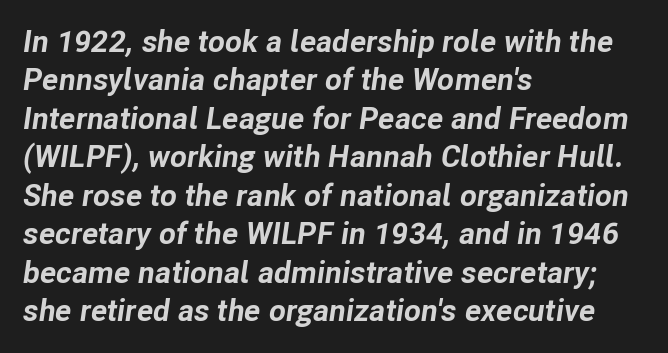
Q: Is the text bold? A: Yes.
Q: Is the text italic (slanted)? A: Yes, it leans right by about 8 degrees.
Q: Is the text underlined? A: No.
Q: How is the paragraph aligned? A: Left-aligned.
Q: Is the spacing between letters normal or unusually wide? A: Normal.
Q: Width (condensed, normal, or wide)? A: Normal.
Q: Stroke contrast? A: Low.
Q: x-height? A: Medium.
Q: Monospaced? A: No.
